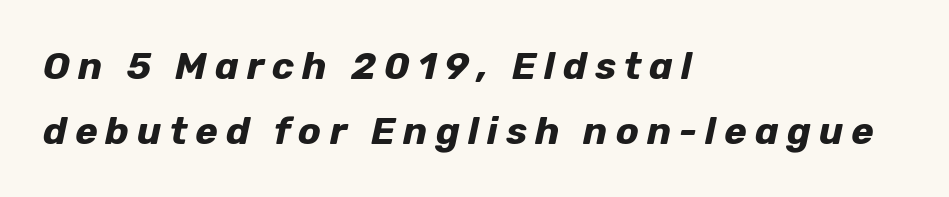
The image shows 38 px bold type, italic (leaning right); set left-aligned, line spacing 1.71x, unusually wide letter spacing (+0.21 em), not underlined; low stroke contrast and a medium x-height.
